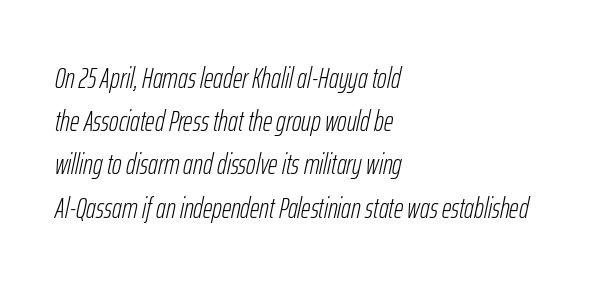
Q: Is the text bold? A: No.
Q: Is the text italic (slanted)? A: Yes, it leans right by about 12 degrees.
Q: Is the text underlined? A: No.
Q: How is the paragraph aligned? A: Left-aligned.
Q: Is the spacing between letters normal or unusually wide? A: Normal.
Q: Is the spacing between lines tight, normal or loose? A: Normal.
Q: Width (condensed, normal, or wide)? A: Condensed.
Q: Stroke contrast? A: Low.
Q: x-height? A: Medium.
Q: Monospaced? A: No.
